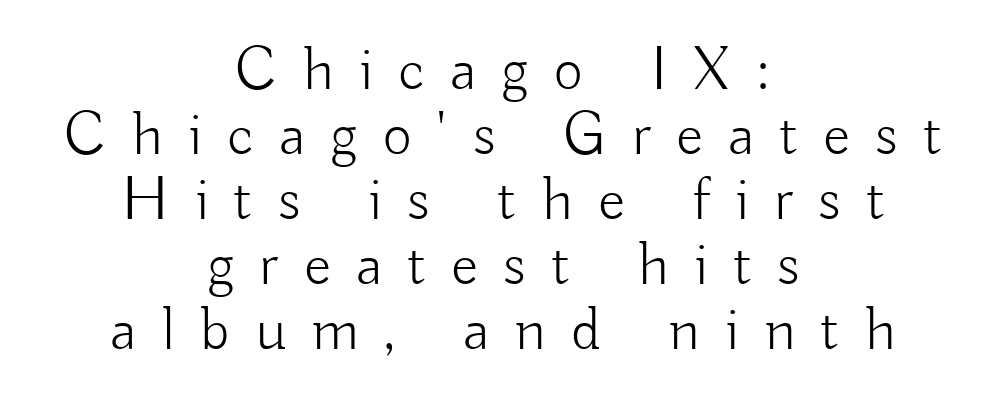
{"serif": "no", "italic": "no", "bold": "no", "weight": "light", "width": "normal", "stroke_contrast": "low", "x_height": "small", "monospaced": "no", "underline": "no", "align": "center", "line_spacing": "tight", "line_spacing_ratio": 1.03, "letter_spacing": "wide", "letter_spacing_em": 0.4, "glyph_px": 63}
